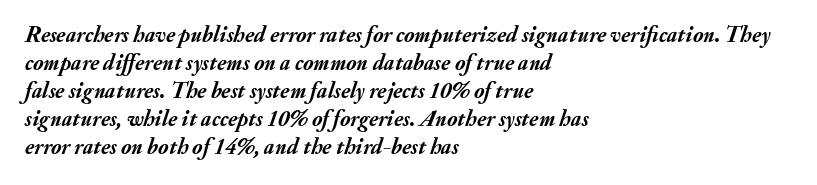
Q: Is the text bold? A: Yes.
Q: Is the text italic (slanted)? A: Yes, it leans right by about 20 degrees.
Q: Is the text underlined? A: No.
Q: How is the paragraph aligned? A: Left-aligned.
Q: Is the spacing between letters normal or unusually wide? A: Normal.
Q: Is the spacing between lines tight, normal or loose? A: Normal.
